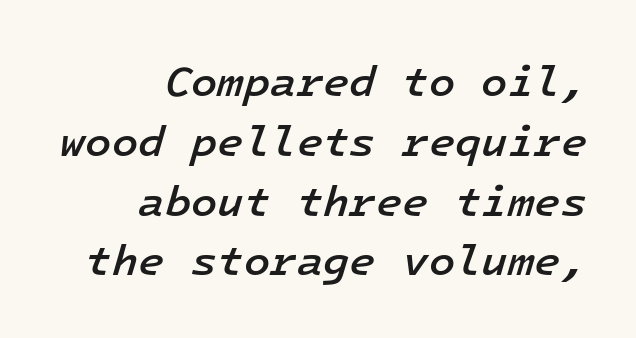
{"italic": "yes", "lean": "right", "slant_degrees": 16, "bold": "semi", "weight": "semibold", "width": "normal", "stroke_contrast": "low", "x_height": "medium", "monospaced": "yes", "underline": "no", "align": "right", "line_spacing": "normal", "line_spacing_ratio": 1.39, "letter_spacing": "normal", "letter_spacing_em": 0.0, "glyph_px": 43}
